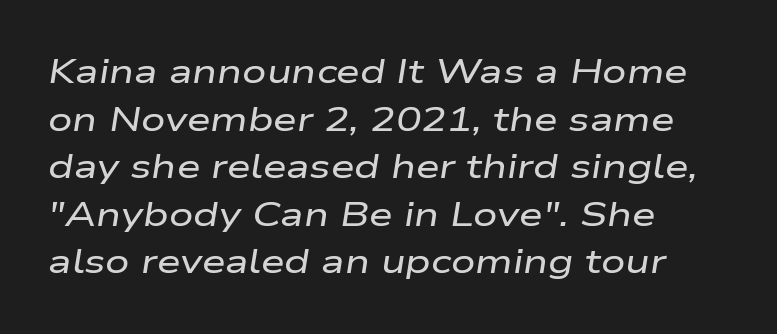
One-word summary of the alignment: left. Looking at the ascenders, they clearly lean. A clean baseline with only descenders dipping below it. Look at the tracking — it's just the regular setting, nothing added.
